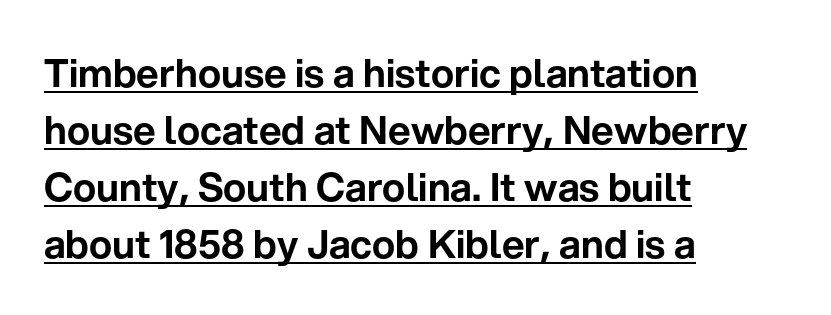
The image shows 39 px sans-serif type, upright; set left-aligned, normal line spacing (1.46x), normal letter spacing, underlined; low stroke contrast and a medium x-height.
